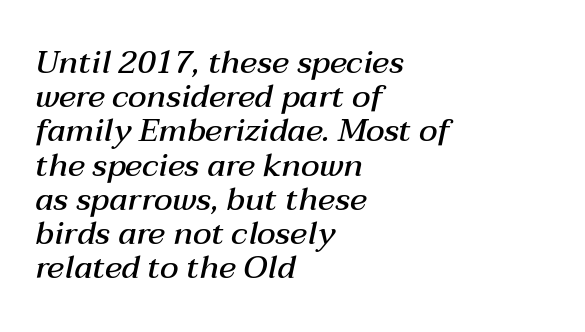
The image shows 32 px semibold type, italic (leaning right); set left-aligned, tight line spacing (1.07x), normal letter spacing, not underlined; medium stroke contrast and a medium x-height.
